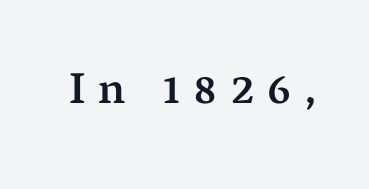
{"serif": "yes", "italic": "no", "bold": "semi", "weight": "semibold", "width": "normal", "stroke_contrast": "medium", "x_height": "medium", "monospaced": "no", "underline": "no", "letter_spacing": "wide", "letter_spacing_em": 0.28, "glyph_px": 44}
